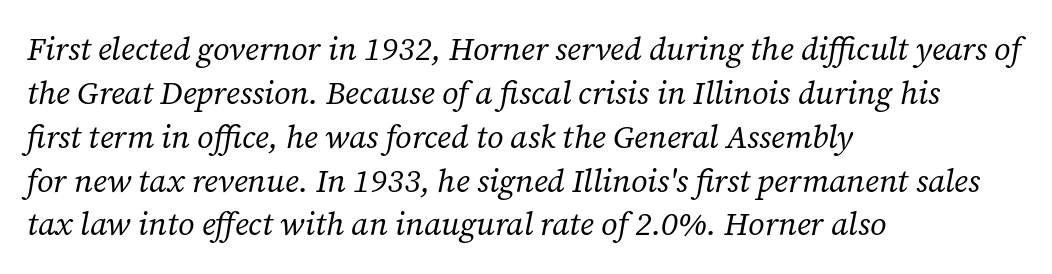
{"serif": "yes", "italic": "yes", "lean": "right", "slant_degrees": 12, "bold": "no", "weight": "regular", "width": "normal", "stroke_contrast": "low", "x_height": "medium", "monospaced": "no", "underline": "no", "align": "left", "line_spacing": "normal", "line_spacing_ratio": 1.37, "letter_spacing": "normal", "letter_spacing_em": 0.0, "glyph_px": 32}
